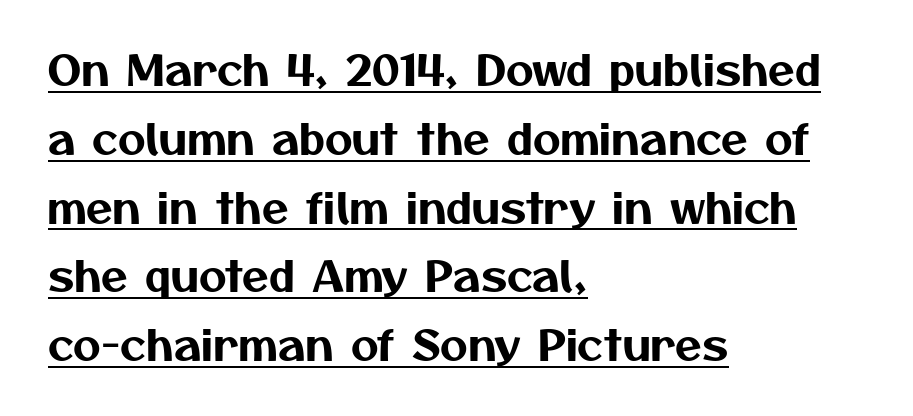
{"serif": "no", "width": "normal", "stroke_contrast": "medium", "x_height": "medium", "monospaced": "no", "underline": "yes", "align": "left", "line_spacing": "normal", "line_spacing_ratio": 1.6, "letter_spacing": "normal", "letter_spacing_em": 0.0, "glyph_px": 43}
